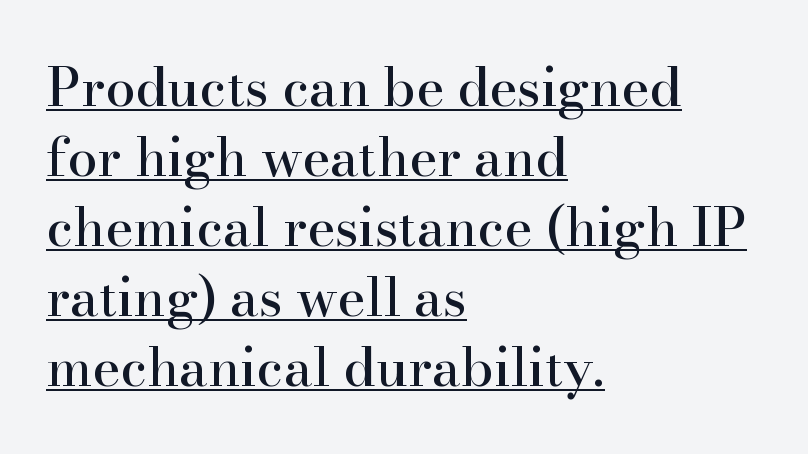
The rendering uses natural spacing where letterforms have individual widths. Small tapered or slab feet sit at the stroke ends, so this counts as serif. Compared with undecorated copy, this sample adds a rule below the words. The letters stand straight up with perfectly vertical stems. If you drew a ruler down the left edge, every line would touch it. These lines keep a tight, regular rhythm from letter to letter.
